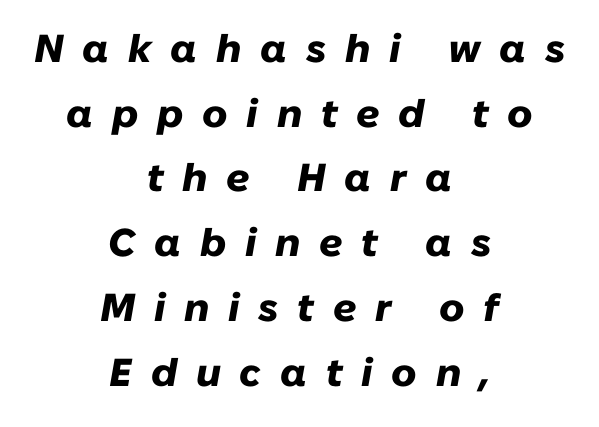
Leading: standard. Designer's note — italics engaged. Character widths vary here, with narrow letters taking less room than wide ones. Substantial extra tracking has been applied to these lines. The rendering positions every line midway between the sides. Unmarked baselines from the first word to the last.
